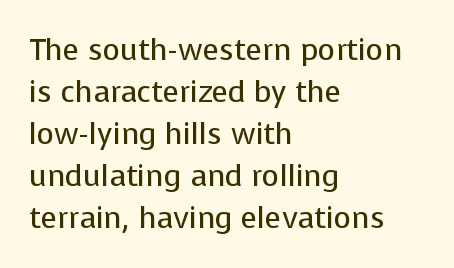
{"serif": "no", "italic": "no", "bold": "no", "weight": "regular", "width": "normal", "stroke_contrast": "low", "x_height": "medium", "monospaced": "no", "underline": "no", "align": "left", "line_spacing": "normal", "line_spacing_ratio": 1.4, "letter_spacing": "normal", "letter_spacing_em": 0.0, "glyph_px": 30}
